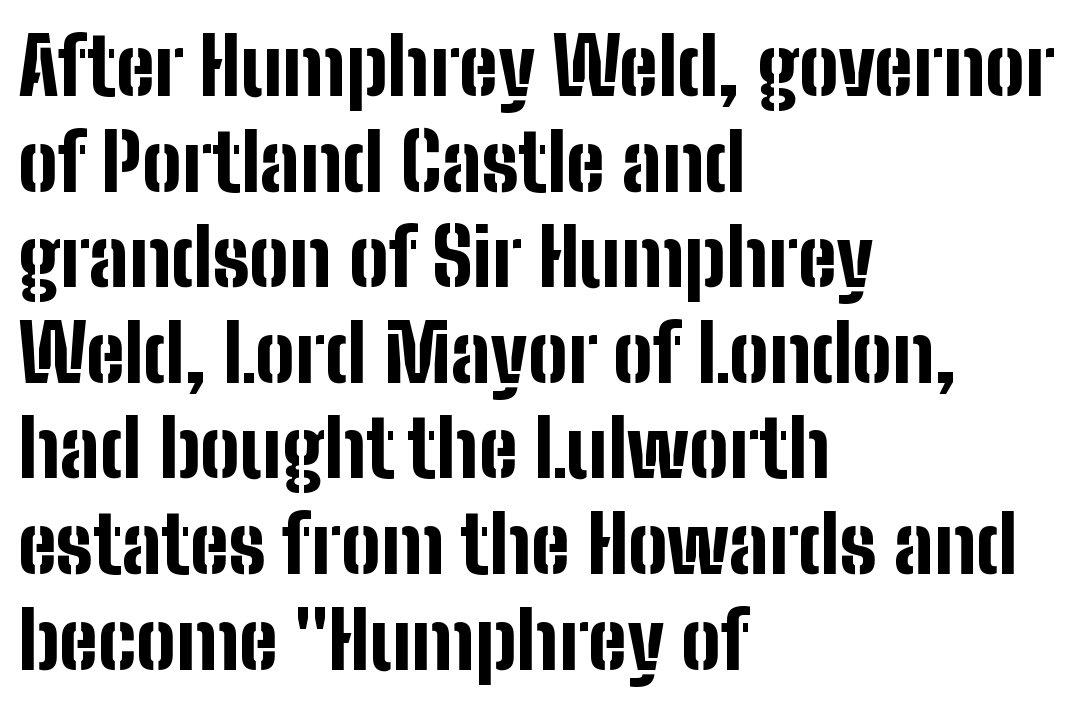
Do the letters lean? They stand straight. The horizontal fit of the characters is conventional and even. The font is running at its bold setting. Unmarked baselines from the first word to the last.
